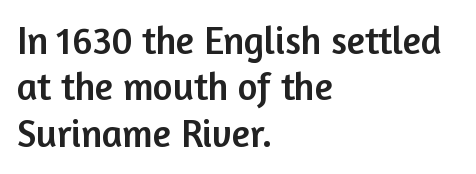
{"serif": "no", "italic": "no", "width": "normal", "stroke_contrast": "low", "x_height": "medium", "monospaced": "no", "underline": "no", "align": "left", "line_spacing_ratio": 1.22, "letter_spacing": "normal", "letter_spacing_em": 0.0, "glyph_px": 38}
